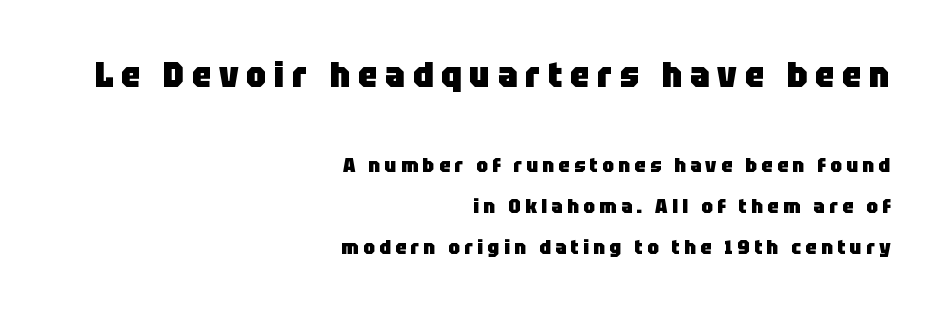
The image shows 35 px heavy sans-serif type, upright; set right-aligned, loose line spacing (2.05x), unusually wide letter spacing (+0.22 em), not underlined; the first (top) block is 1.75x larger; low stroke contrast and a large x-height.
